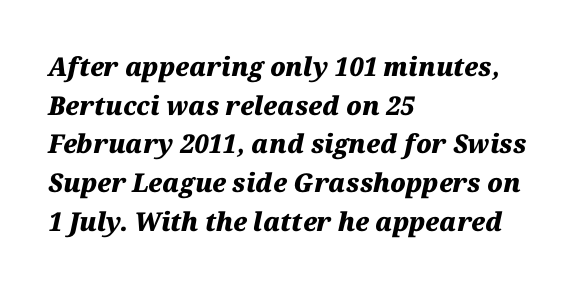
On the weight axis this lands at bold, roughly 700. These lines are set flush left with a ragged right edge. The passage shown stacks its lines at a standard gap. Nobody drew a line under any word here.
